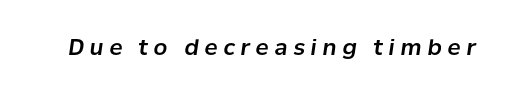
Look at the tracking — it's clearly loosened, letters drifting apart. The passage shown leans; its letterforms are oblique. Lines of text with bare space underneath.
